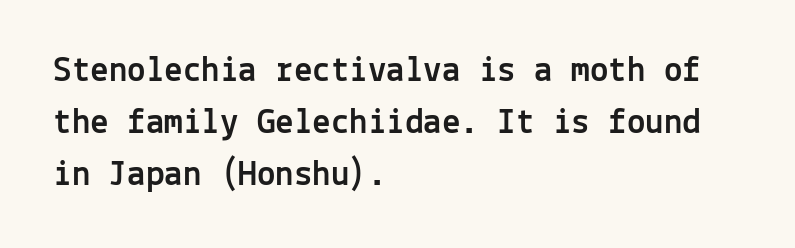
Line beginnings align vertically; line endings do not. Serif or sans? Sans — the stroke terminals are bare. Do the characters align in a grid? Yes, the font is monospaced. Line spacing here is normal.
